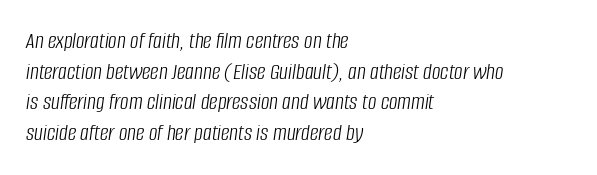
Q: Is the text bold? A: No.
Q: Is the text italic (slanted)? A: Yes, it leans right by about 8 degrees.
Q: Is the text underlined? A: No.
Q: How is the paragraph aligned? A: Left-aligned.
Q: Is the spacing between letters normal or unusually wide? A: Normal.
Q: Is the spacing between lines tight, normal or loose? A: Normal.
